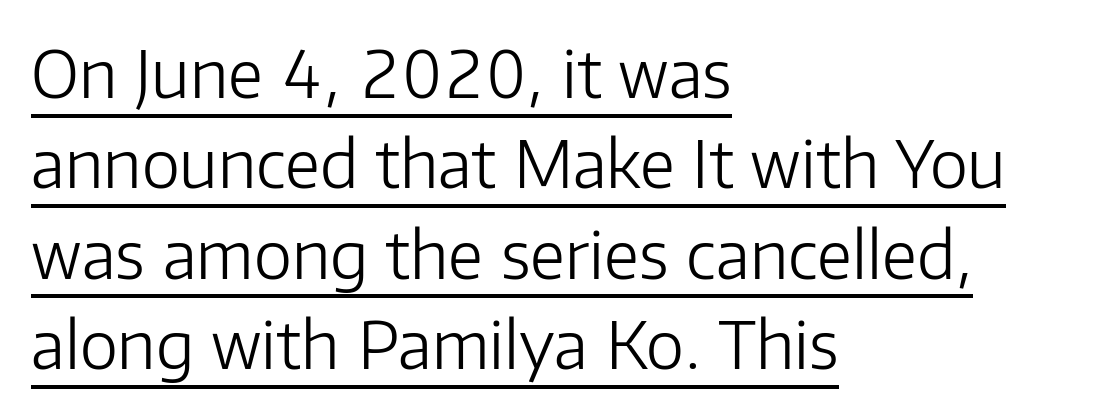
Q: Is the text bold? A: No.
Q: Is the text italic (slanted)? A: No, it is upright.
Q: Is the typeface a serif or a sans-serif typeface? A: Sans-serif.
Q: Is the text underlined? A: Yes.
Q: How is the paragraph aligned? A: Left-aligned.
Q: Is the spacing between letters normal or unusually wide? A: Normal.
Q: Is the spacing between lines tight, normal or loose? A: Normal.
Q: Width (condensed, normal, or wide)? A: Normal.
Q: Stroke contrast? A: Low.
Q: x-height? A: Medium.
Q: Monospaced? A: No.
